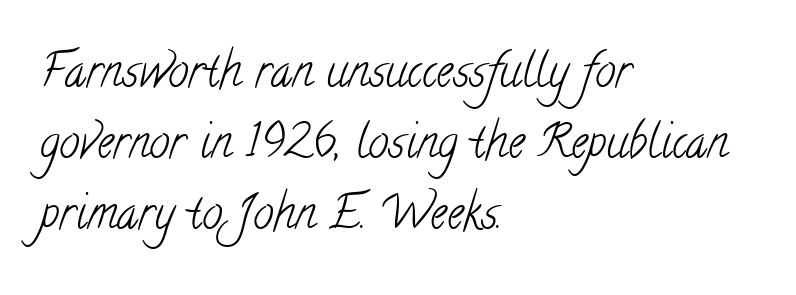
The image shows 46 px light, condensed type; set left-aligned, normal line spacing (1.54x), normal letter spacing, not underlined; low stroke contrast and a small x-height.
